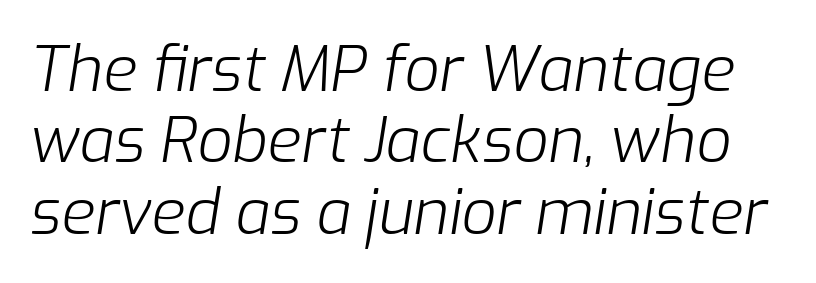
Q: Is the text bold? A: No.
Q: Is the text italic (slanted)? A: Yes, it leans right by about 9 degrees.
Q: Is the text underlined? A: No.
Q: Is the spacing between letters normal or unusually wide? A: Normal.
Q: Is the spacing between lines tight, normal or loose? A: Tight.
Q: Width (condensed, normal, or wide)? A: Normal.
Q: Stroke contrast? A: Low.
Q: x-height? A: Medium.
Q: Monospaced? A: No.
